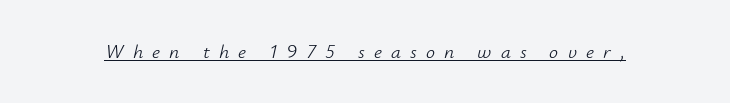
Q: Is the text bold? A: No.
Q: Is the text italic (slanted)? A: Yes, it leans right by about 12 degrees.
Q: Is the text underlined? A: Yes.
Q: Is the spacing between letters normal or unusually wide? A: Unusually wide.
